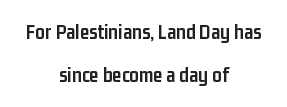
The image shows 21 px bold type, upright; set centered, loose line spacing (2.04x), normal letter spacing, not underlined.
